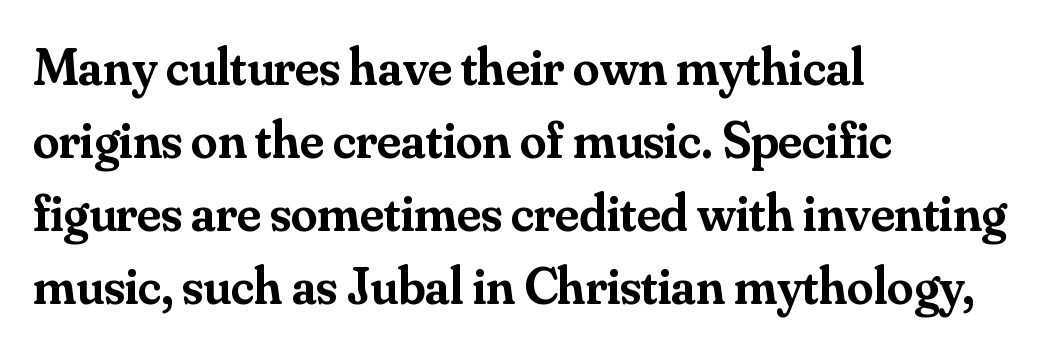
The image shows 53 px semibold serif type, upright; set left-aligned, normal line spacing (1.38x), normal letter spacing, not underlined; medium stroke contrast and a small x-height.
